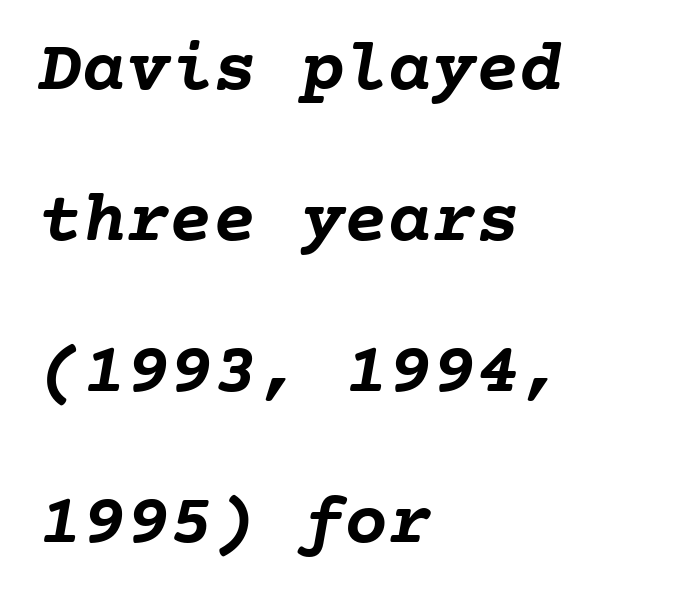
Here the designer chose a console-style face with uniform glyph widths. Does the weight exceed regular? Yes, all the way to bold. This rendering features lettering with no underline. Successive baselines arrive slowly, with a big drop between each. Compared with a centered layout, this one pins lines to the left instead. The line texture is even and compact thanks to regular tracking.
